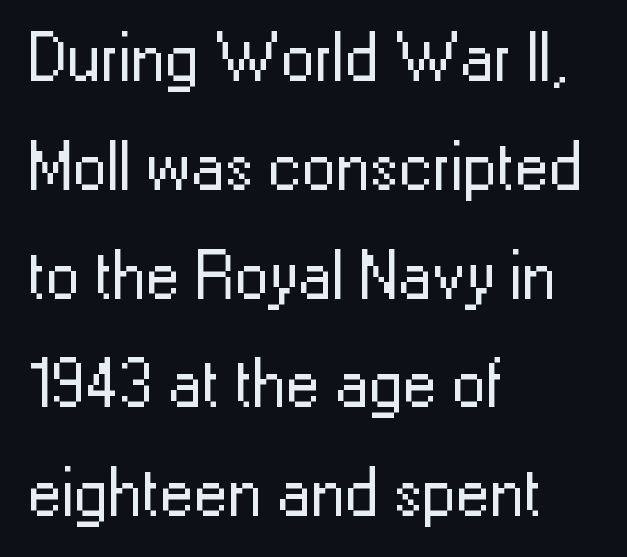
{"serif": "no", "italic": "no", "bold": "no", "weight": "regular", "width": "normal", "stroke_contrast": "low", "x_height": "medium", "monospaced": "no", "underline": "no", "align": "left", "line_spacing": "normal", "line_spacing_ratio": 1.6, "letter_spacing": "normal", "letter_spacing_em": 0.0, "glyph_px": 68}
